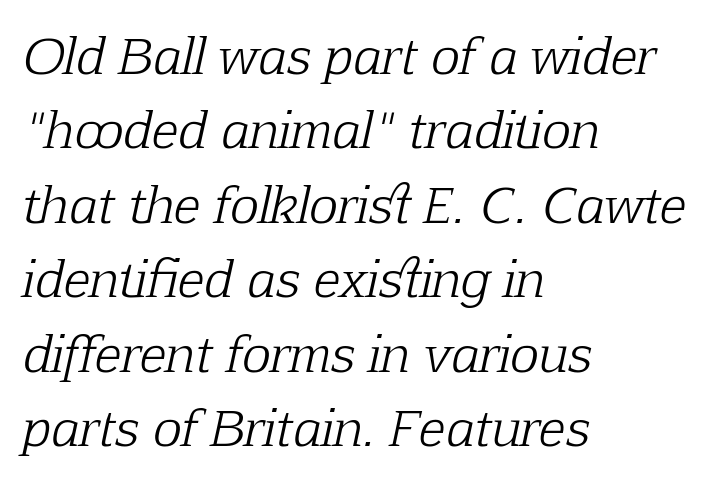
Q: Is the text bold? A: No.
Q: Is the text italic (slanted)? A: Yes, it leans right by about 12 degrees.
Q: Is the typeface a serif or a sans-serif typeface? A: Serif.
Q: Is the text underlined? A: No.
Q: How is the paragraph aligned? A: Left-aligned.
Q: Is the spacing between letters normal or unusually wide? A: Normal.
Q: Is the spacing between lines tight, normal or loose? A: Normal.
Q: Width (condensed, normal, or wide)? A: Normal.
Q: Stroke contrast? A: Low.
Q: x-height? A: Medium.
Q: Monospaced? A: No.
